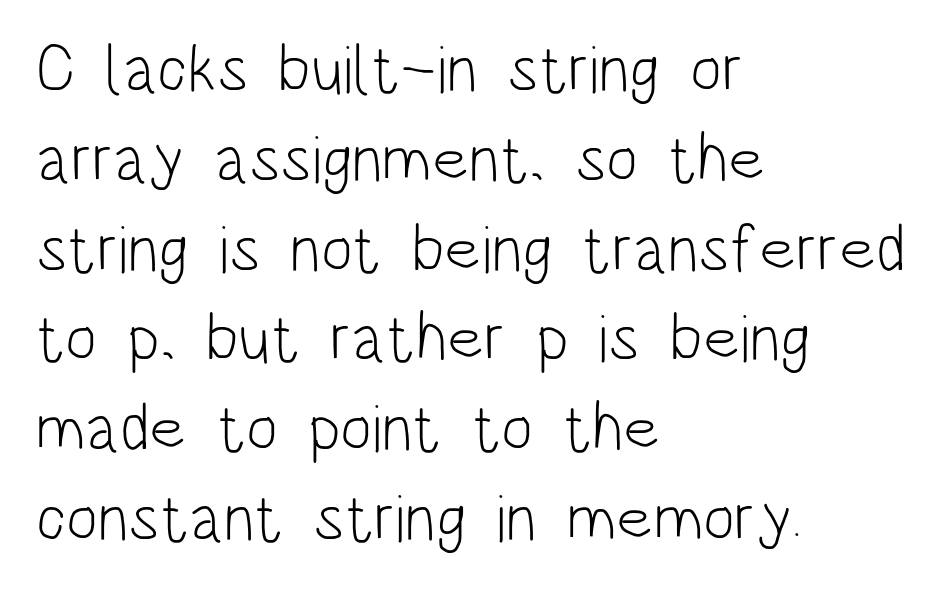
Left-aligned paragraph, ragged on the right. Is there much room between lines? A standard amount, neither cramped nor airy. Weight: regular or lighter. Unmarked baselines from the first word to the last.
